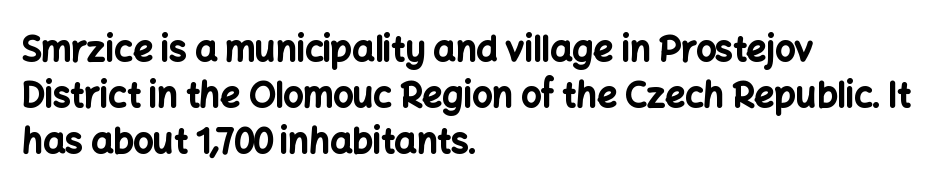
Q: Is the text bold? A: Yes.
Q: Is the text italic (slanted)? A: No, it is upright.
Q: Is the typeface a serif or a sans-serif typeface? A: Sans-serif.
Q: Is the text underlined? A: No.
Q: How is the paragraph aligned? A: Left-aligned.
Q: Is the spacing between letters normal or unusually wide? A: Normal.
Q: Is the spacing between lines tight, normal or loose? A: Normal.
Q: Width (condensed, normal, or wide)? A: Normal.
Q: Stroke contrast? A: Low.
Q: x-height? A: Medium.
Q: Monospaced? A: No.
